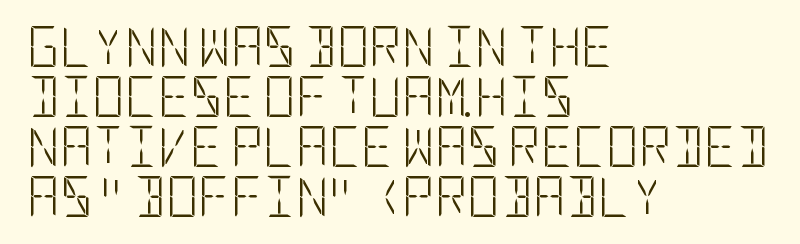
Q: Is the text bold? A: No.
Q: Is the text italic (slanted)? A: No, it is upright.
Q: Is the typeface a serif or a sans-serif typeface? A: Sans-serif.
Q: Is the text underlined? A: No.
Q: How is the paragraph aligned? A: Left-aligned.
Q: Is the spacing between letters normal or unusually wide? A: Normal.
Q: Is the spacing between lines tight, normal or loose? A: Normal.
Q: Width (condensed, normal, or wide)? A: Condensed.
Q: Stroke contrast? A: Low.
Q: x-height? A: Large.
